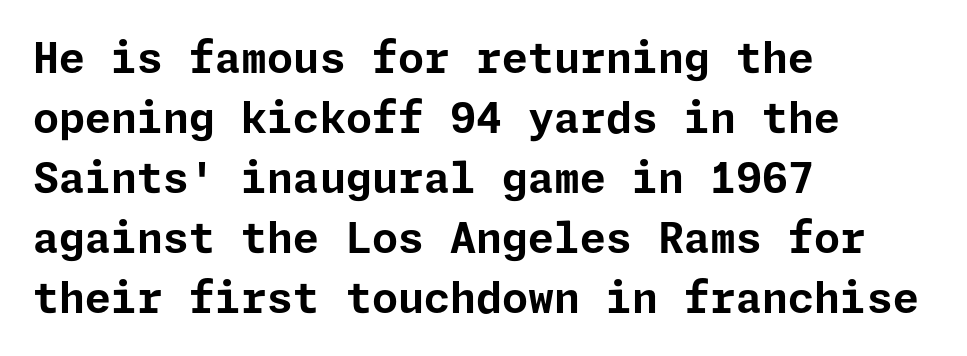
Is the letter spacing exaggerated? No — it looks like the ordinary default. If you measured baseline to baseline, you'd find a middling distance. Unlike italic type, these characters show no tilt at all. The text block is weighted toward the left margin, trailing off unevenly rightward. This rendering features lettering with no underline. The letters are bold, with thick, heavy strokes.
